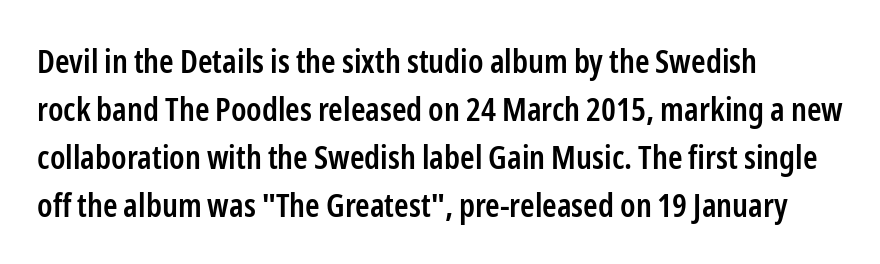
The image shows 33 px semibold, condensed sans-serif type, upright; set left-aligned, normal line spacing (1.45x), normal letter spacing, not underlined; low stroke contrast and a medium x-height.
